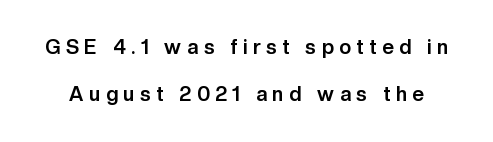
The image shows 20 px bold type, upright; set loose line spacing (2.36x), unusually wide letter spacing (+0.28 em), not underlined.
